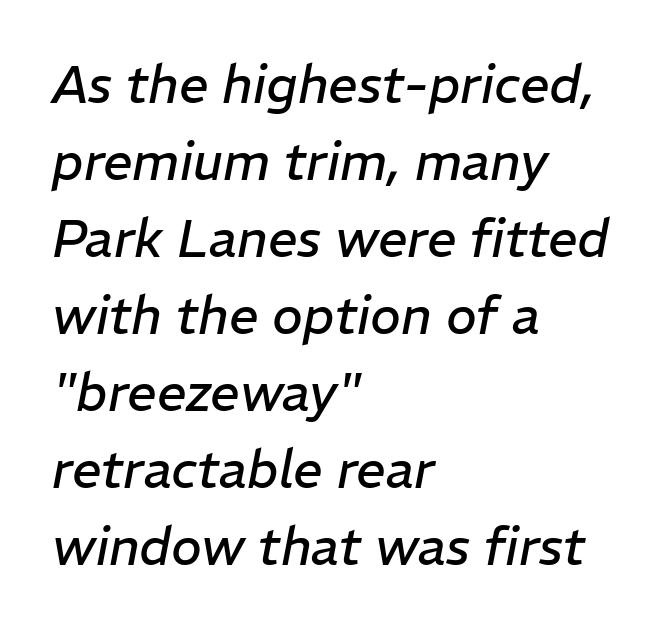
The image shows 52 px regular-weight type, italic (leaning right); set left-aligned, normal line spacing (1.48x), normal letter spacing, not underlined; low stroke contrast and a medium x-height.
